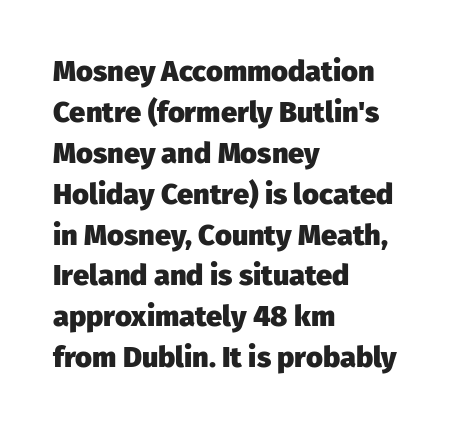
{"serif": "no", "italic": "no", "bold": "yes", "weight": "heavy", "width": "normal", "stroke_contrast": "low", "x_height": "medium", "monospaced": "no", "underline": "no", "align": "left", "line_spacing": "normal", "line_spacing_ratio": 1.41, "letter_spacing": "normal", "letter_spacing_em": 0.0, "glyph_px": 29}
